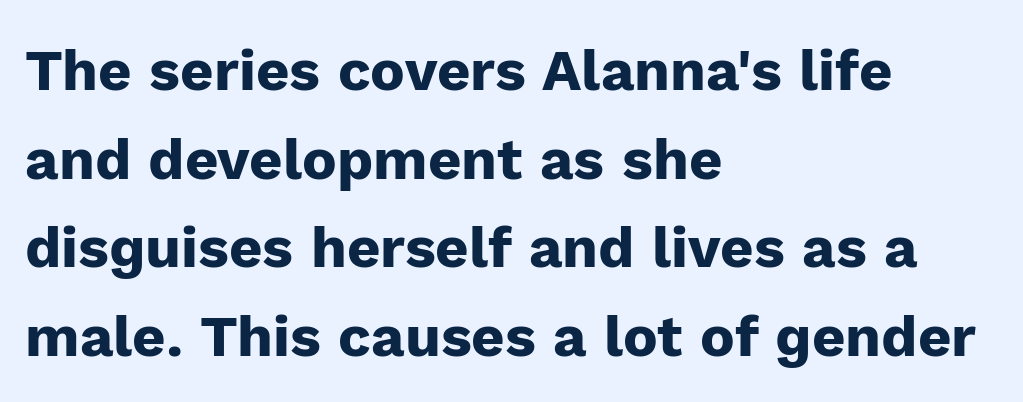
The image shows 58 px heavy sans-serif type, upright; set left-aligned, normal line spacing (1.53x), normal letter spacing, not underlined; low stroke contrast and a medium x-height.
